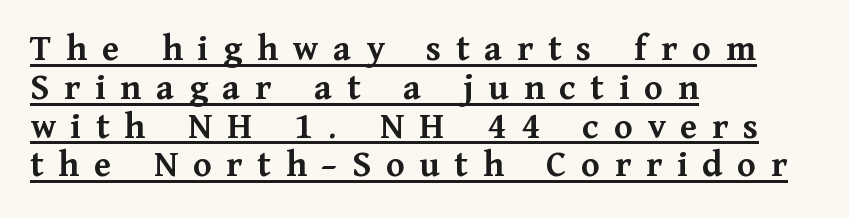
The image shows 38 px semibold serif type, upright; set left-aligned, tight line spacing (1.02x), unusually wide letter spacing (+0.39 em), underlined; medium stroke contrast and a medium x-height.
